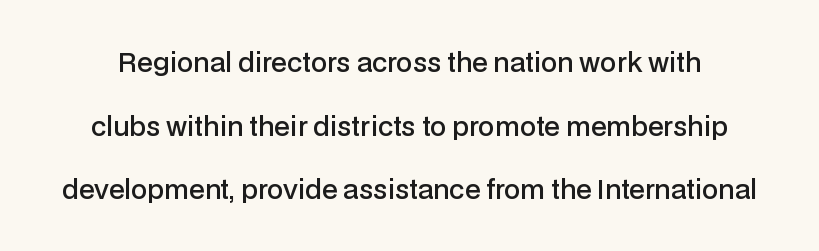
Inter-character spacing is left at the font's built-in metrics. How heavy is the stroke? Medium-heavy — a semibold, shy of bold. Check under the words: just untouched page. Does the leading feel generous? Absolutely, it's lavish. The lettering holds an erect, upright posture throughout.
